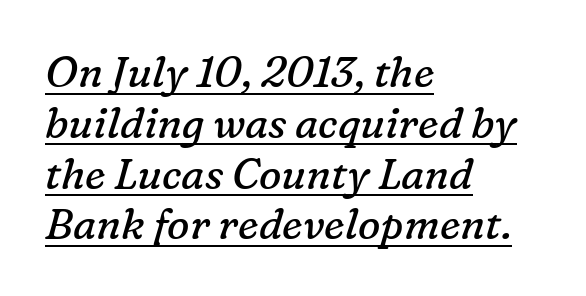
{"serif": "yes", "italic": "yes", "lean": "right", "slant_degrees": 16, "bold": "no", "weight": "regular", "width": "normal", "stroke_contrast": "low", "x_height": "medium", "monospaced": "no", "underline": "yes", "align": "left", "line_spacing_ratio": 1.21, "letter_spacing": "normal", "letter_spacing_em": 0.0, "glyph_px": 42}
